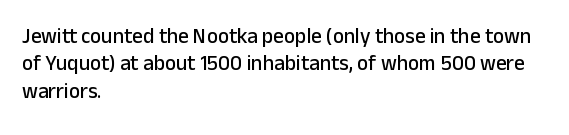
The image shows 21 px text type, upright; set left-aligned, normal line spacing (1.3x), normal letter spacing, not underlined.
